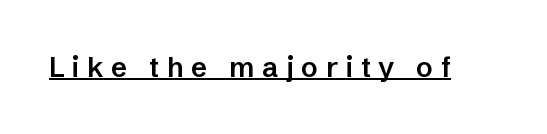
{"serif": "no", "italic": "no", "bold": "semi", "weight": "semibold", "width": "normal", "stroke_contrast": "low", "x_height": "medium", "monospaced": "no", "underline": "yes", "letter_spacing": "wide", "letter_spacing_em": 0.27, "glyph_px": 28}
